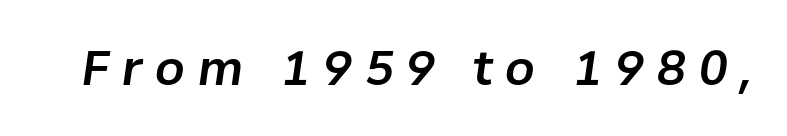
The image shows 47 px text type, italic (leaning right); set unusually wide letter spacing (+0.28 em), not underlined; low stroke contrast and a medium x-height.
